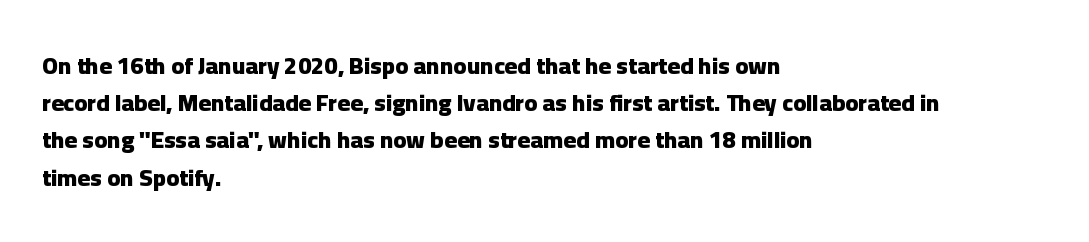
Q: Is the text bold? A: Yes.
Q: Is the text italic (slanted)? A: No, it is upright.
Q: Is the text underlined? A: No.
Q: How is the paragraph aligned? A: Left-aligned.
Q: Is the spacing between letters normal or unusually wide? A: Normal.
Q: Is the spacing between lines tight, normal or loose? A: Normal.
